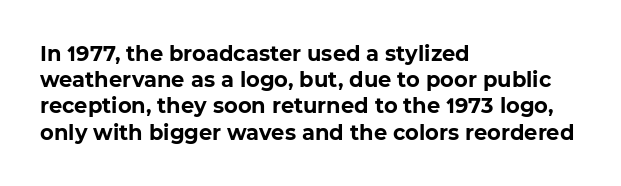
{"bold": "yes", "underline": "no", "align": "left", "line_spacing": "normal", "line_spacing_ratio": 1.25, "letter_spacing": "normal", "letter_spacing_em": 0.0, "glyph_px": 21}
